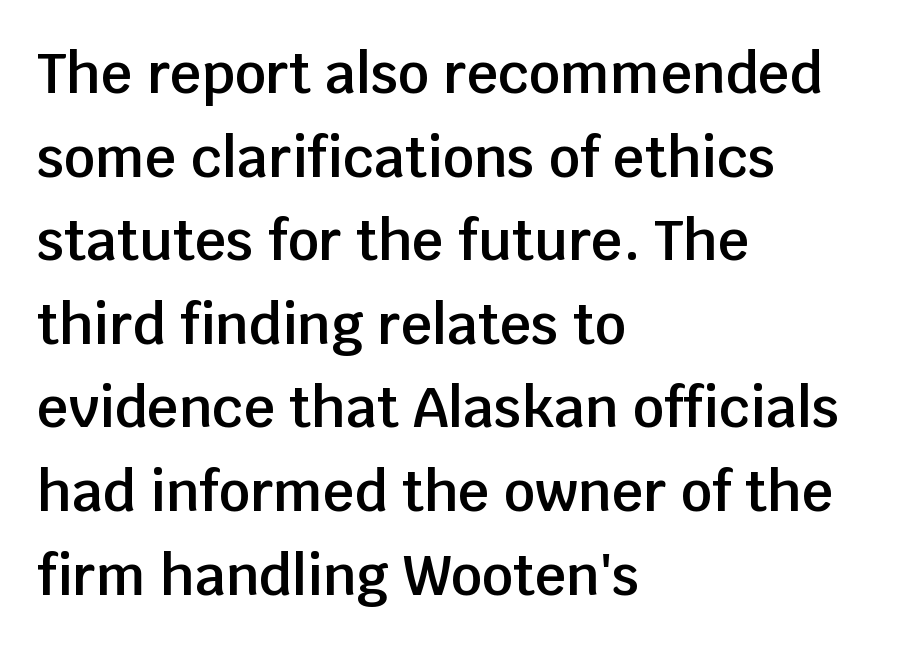
{"serif": "no", "italic": "no", "bold": "semi", "weight": "semibold", "width": "normal", "stroke_contrast": "low", "x_height": "large", "monospaced": "no", "underline": "no", "align": "left", "line_spacing": "normal", "line_spacing_ratio": 1.52, "letter_spacing": "normal", "letter_spacing_em": 0.0, "glyph_px": 55}
